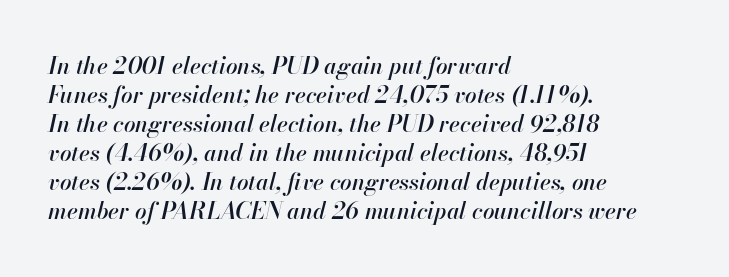
Quick note: interline space is typical. The text carries the slant typical of an italic or oblique font. Leftover space on each line is placed entirely after the last word. Caption: standard tracking, unaltered.
